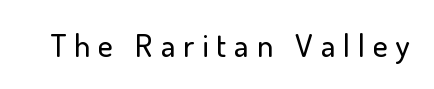
The image shows 32 px sans-serif type, upright; set unusually wide letter spacing (+0.25 em), not underlined; low stroke contrast and a small x-height.
